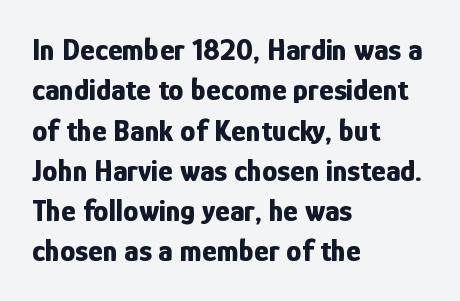
{"serif": "no", "italic": "no", "bold": "yes", "weight": "bold", "width": "condensed", "stroke_contrast": "low", "x_height": "medium", "monospaced": "no", "underline": "no", "align": "left", "line_spacing": "normal", "line_spacing_ratio": 1.3, "letter_spacing": "normal", "letter_spacing_em": 0.0, "glyph_px": 31}
